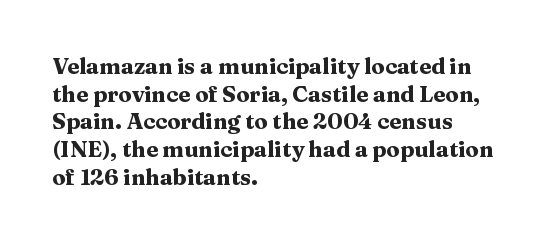
{"italic": "no", "bold": "yes", "underline": "no", "align": "left", "line_spacing": "normal", "line_spacing_ratio": 1.26, "letter_spacing": "normal", "letter_spacing_em": 0.0, "glyph_px": 22}
